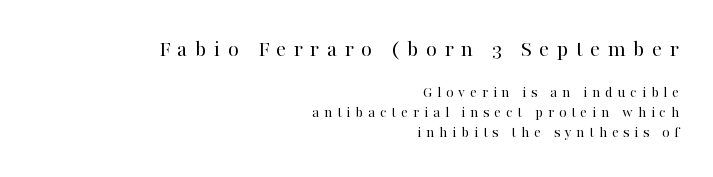
Q: Is the text bold? A: No.
Q: Is the text italic (slanted)? A: No, it is upright.
Q: Is the text underlined? A: No.
Q: How is the paragraph aligned? A: Right-aligned.
Q: Is the spacing between letters normal or unusually wide? A: Unusually wide.
Q: Which block of text is set in a larger size, the first (top) or the second (bottom)? A: The first (top) one.
